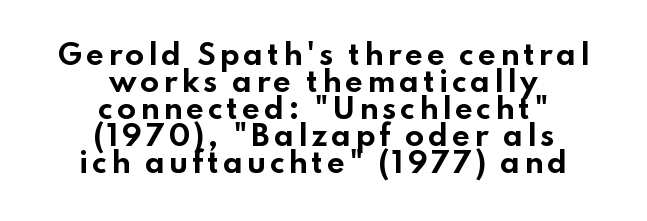
The image shows 28 px bold, wide sans-serif type, upright; set centered, tight line spacing (0.96x), not underlined; low stroke contrast and a small x-height.
